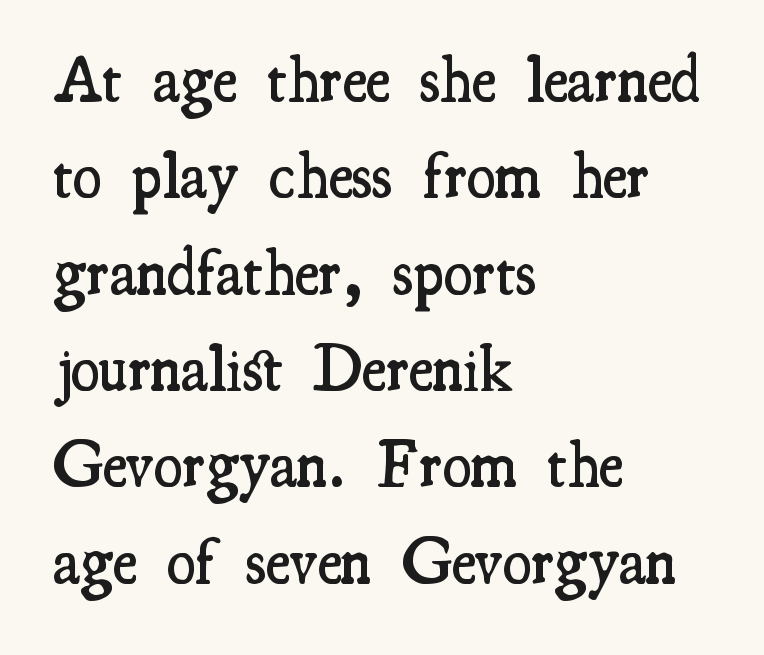
{"serif": "yes", "italic": "no", "bold": "semi", "weight": "semibold", "width": "condensed", "stroke_contrast": "medium", "x_height": "small", "monospaced": "no", "underline": "no", "align": "left", "line_spacing": "normal", "line_spacing_ratio": 1.46, "letter_spacing": "normal", "letter_spacing_em": 0.0, "glyph_px": 66}
